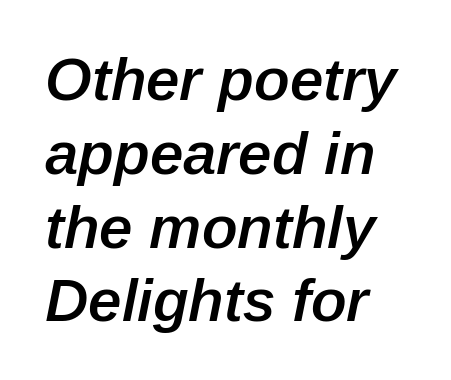
A typesetter would call this proportional, since set widths differ per character. The typography opts for an oblique posture over an upright one. Where is the straight margin? On the left. Tracking here is standard; glyphs follow each other at the usual distance. As a designer I'd log this as weight 600, semibold. Has an underline been added? It has not.
